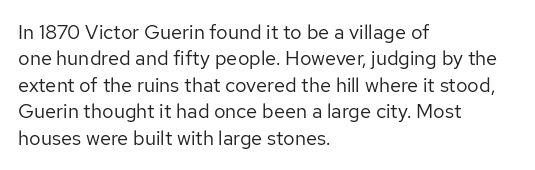
Q: Is the text bold? A: No.
Q: Is the text italic (slanted)? A: No, it is upright.
Q: Is the text underlined? A: No.
Q: How is the paragraph aligned? A: Left-aligned.
Q: Is the spacing between letters normal or unusually wide? A: Normal.
Q: Is the spacing between lines tight, normal or loose? A: Normal.
